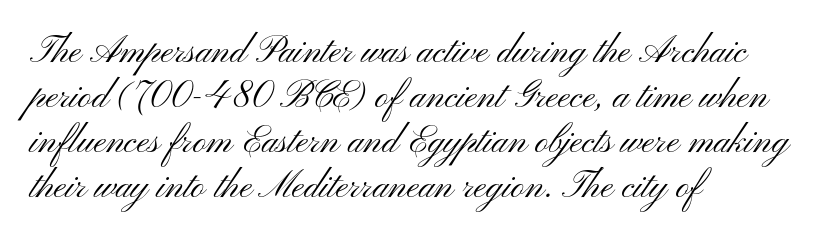
{"serif": "no", "bold": "no", "weight": "light", "width": "wide", "stroke_contrast": "medium", "x_height": "small", "monospaced": "no", "underline": "no", "align": "left", "line_spacing_ratio": 1.22, "letter_spacing": "normal", "letter_spacing_em": 0.0, "glyph_px": 37}
